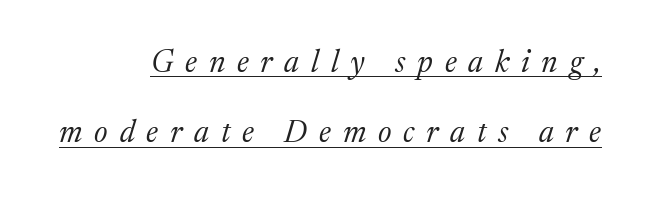
The image shows 31 px regular-weight serif type, italic (leaning right); set right-aligned, loose line spacing (2.27x), unusually wide letter spacing (+0.38 em), underlined; medium stroke contrast and a medium x-height.
